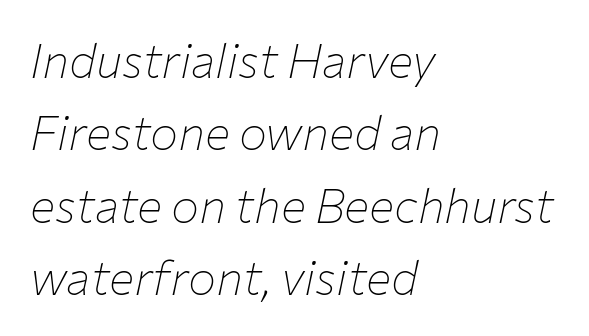
Decoration check: the copy has no underline. Short note: letters normally spaced. Reading down the column, the eye jumps a familiar distance to each next line. This sample is left-justified, so line endings fall wherever the words run out. Characters are canted at an angle relative to the baseline's perpendicular. Think of a printed novel: that variable character pitch is what you see here.
